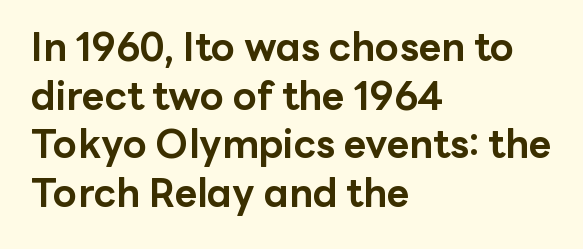
Chunky letters — that's bold for sure. Style check: upright. What's the leading like? Ordinary, nothing unusual. Each line starts at the same left margin while the right side varies.
